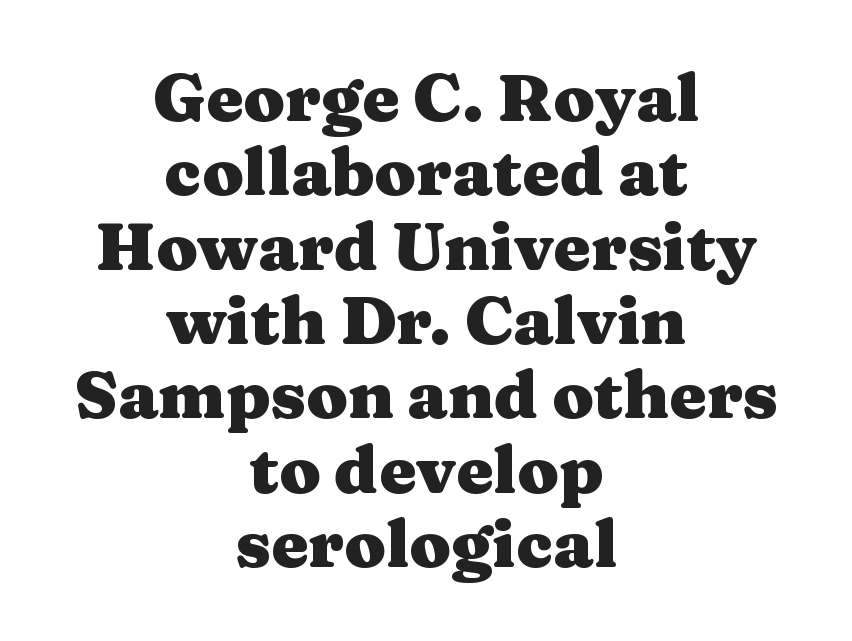
Horizontally, the lines are justified to the midpoint only. No italicization has been applied; the sample stays upright. Is the letter spacing exaggerated? No — it looks like the ordinary default. This block would grow much taller if given ordinary leading; it's compressed now. On the weight axis this lands at bold, roughly 700.
